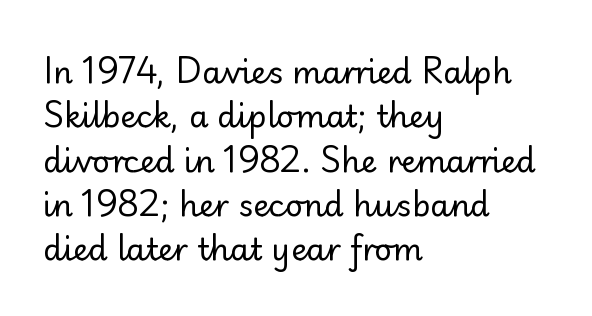
Any mark beneath the type? The region is blank. Here the glyphs are tracked normally, forming tight word shapes. The typeface has the unassuming heft of standard copy or less. The lettering stays uniformly vertical, giving the passage a roman look. The paragraph has a hard left edge and a soft right edge. I'd call this a sans setting — the letters go barefoot.
